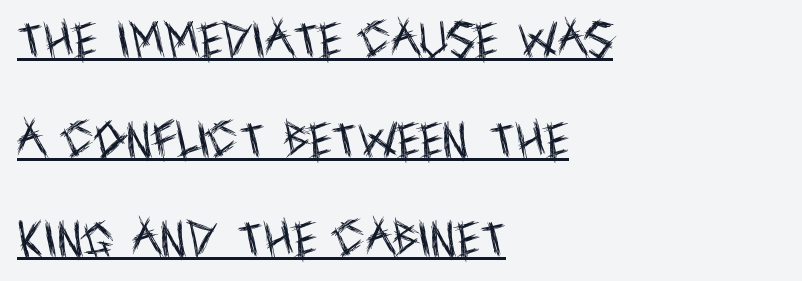
{"serif": "no", "italic": "no", "bold": "no", "weight": "regular", "width": "condensed", "x_height": "large", "monospaced": "no", "underline": "yes", "align": "left", "line_spacing": "loose", "line_spacing_ratio": 2.49, "letter_spacing": "normal", "letter_spacing_em": 0.0, "glyph_px": 40}
